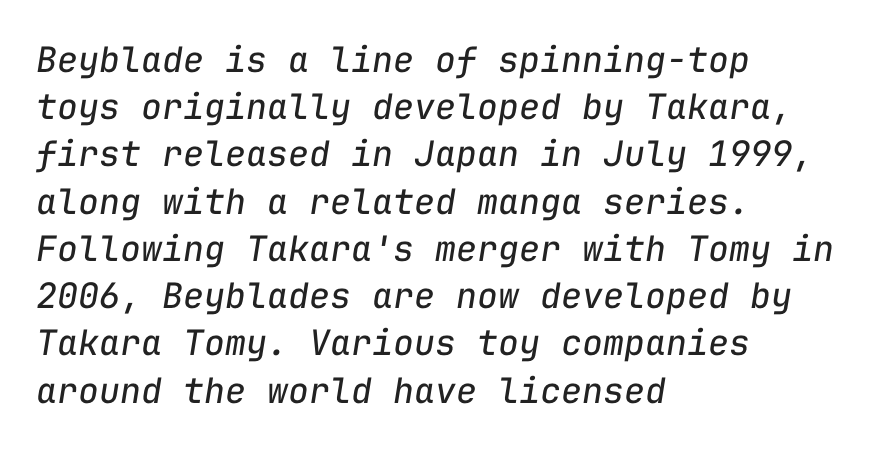
Look at the tracking — it's just the regular setting, nothing added. You could count columns in this text — the font is strictly monospaced. Heft: none added — not bold. Type without underlining.
